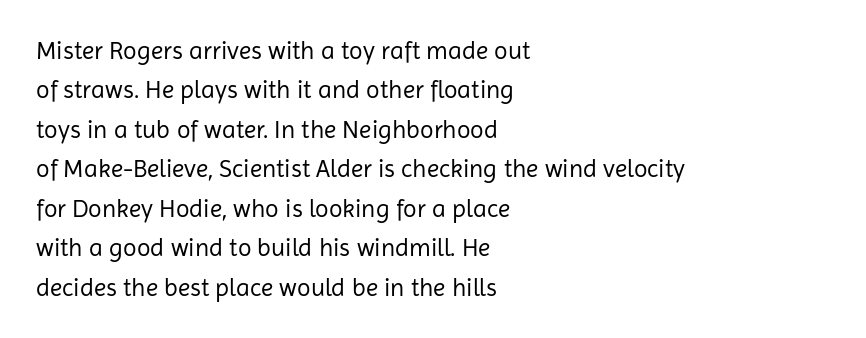
{"italic": "no", "bold": "no", "underline": "no", "align": "left", "line_spacing": "normal", "line_spacing_ratio": 1.58, "letter_spacing": "normal", "letter_spacing_em": 0.0, "glyph_px": 25}
